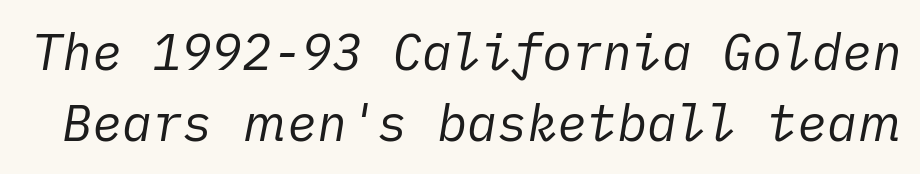
Q: Is the text bold? A: No.
Q: Is the text italic (slanted)? A: Yes, it leans right by about 10 degrees.
Q: Is the text underlined? A: No.
Q: Is the spacing between letters normal or unusually wide? A: Normal.
Q: Is the spacing between lines tight, normal or loose? A: Normal.
Q: Width (condensed, normal, or wide)? A: Normal.
Q: Stroke contrast? A: Low.
Q: x-height? A: Medium.
